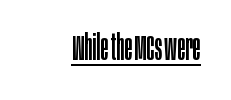
Q: Is the text bold? A: No.
Q: Is the text italic (slanted)? A: No, it is upright.
Q: Is the typeface a serif or a sans-serif typeface? A: Sans-serif.
Q: Is the text underlined? A: Yes.
Q: Is the spacing between letters normal or unusually wide? A: Normal.
Q: Width (condensed, normal, or wide)? A: Condensed.
Q: Stroke contrast? A: Low.
Q: x-height? A: Large.
Q: Monospaced? A: No.
